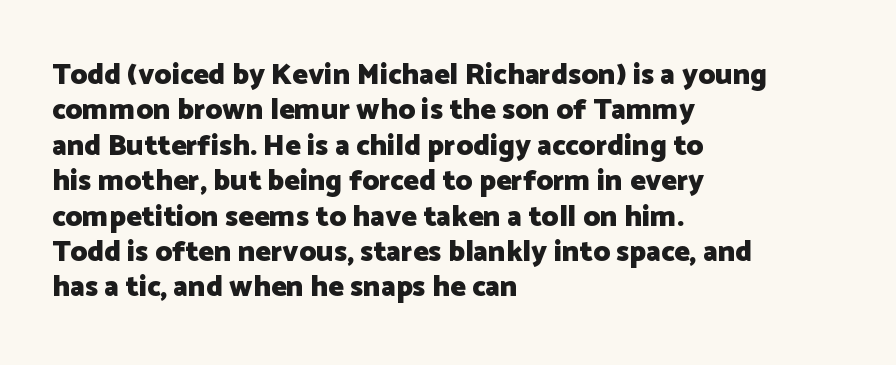
{"serif": "no", "italic": "no", "bold": "yes", "weight": "heavy", "width": "normal", "stroke_contrast": "low", "x_height": "medium", "monospaced": "no", "underline": "no", "align": "left", "line_spacing_ratio": 1.22, "letter_spacing": "normal", "letter_spacing_em": 0.0, "glyph_px": 29}
